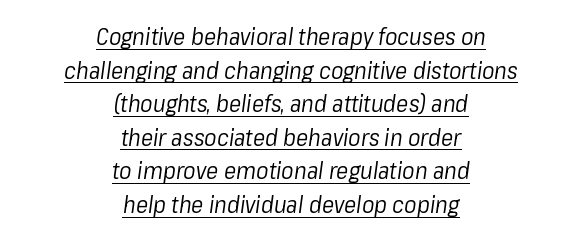
The image shows 23 px text type, italic (leaning right); set centered, normal line spacing (1.46x), normal letter spacing, underlined.
